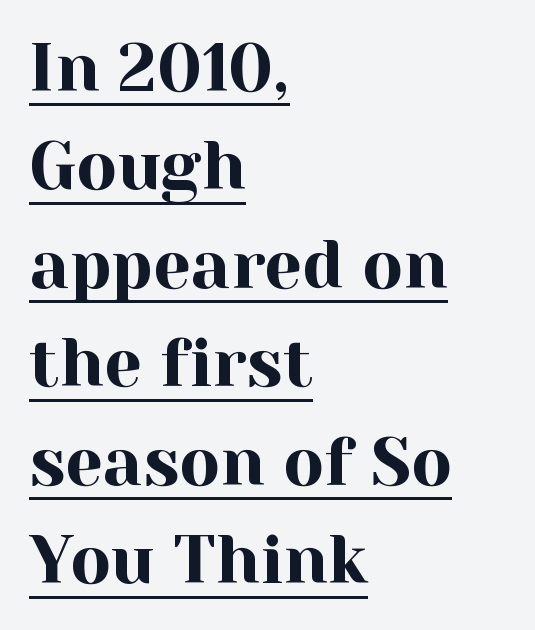
Q: Is the text italic (slanted)? A: No, it is upright.
Q: Is the typeface a serif or a sans-serif typeface? A: Serif.
Q: Is the text underlined? A: Yes.
Q: How is the paragraph aligned? A: Left-aligned.
Q: Is the spacing between letters normal or unusually wide? A: Normal.
Q: Is the spacing between lines tight, normal or loose? A: Normal.
Q: Width (condensed, normal, or wide)? A: Normal.
Q: x-height? A: Medium.
Q: Monospaced? A: No.
